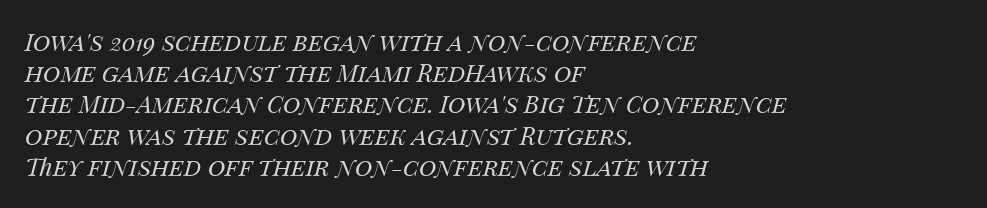
The image shows 24 px text type, italic (leaning right); set left-aligned, normal line spacing (1.3x), normal letter spacing, not underlined.
